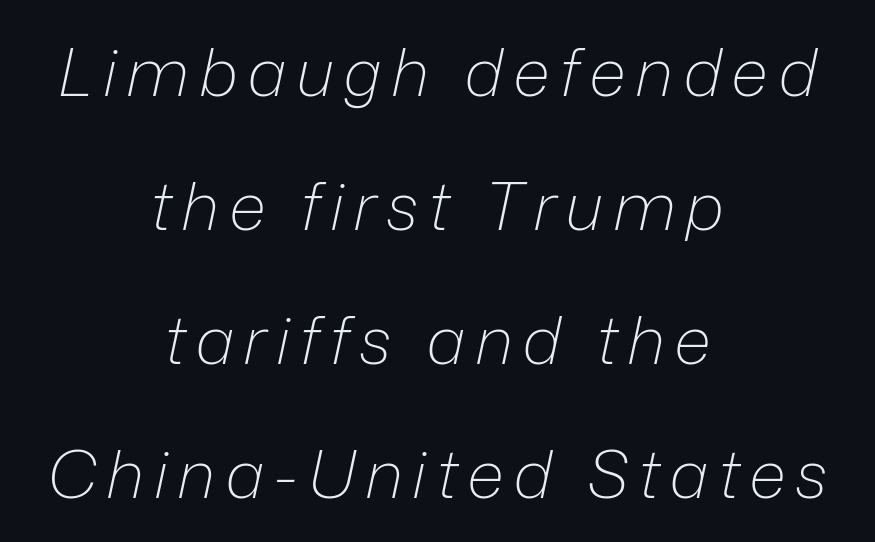
{"italic": "yes", "lean": "right", "slant_degrees": 12, "bold": "no", "weight": "light", "width": "normal", "stroke_contrast": "low", "x_height": "medium", "monospaced": "no", "underline": "no", "align": "center", "line_spacing": "loose", "line_spacing_ratio": 2.0, "glyph_px": 67}
